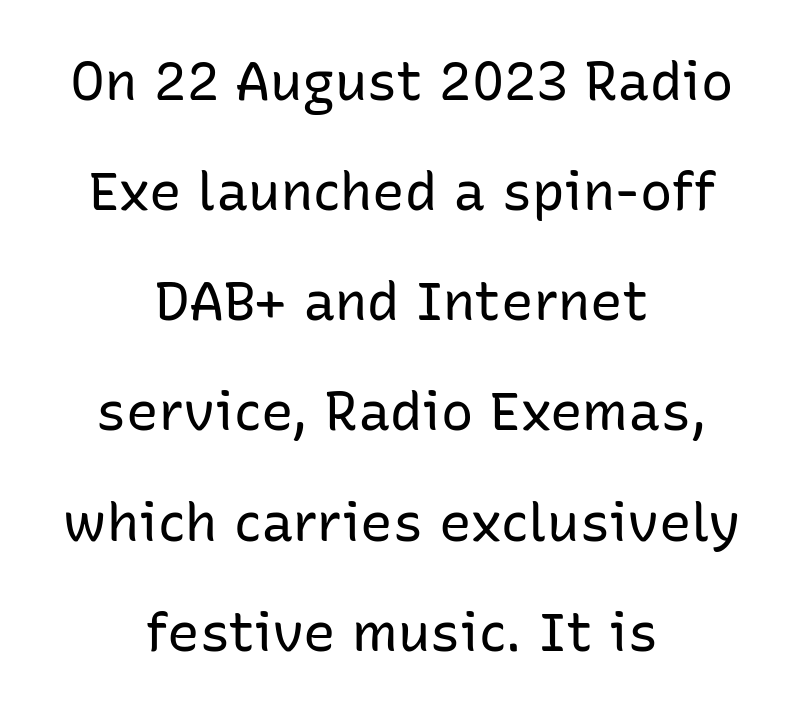
{"serif": "no", "italic": "no", "bold": "no", "weight": "regular", "width": "normal", "stroke_contrast": "low", "x_height": "medium", "monospaced": "no", "underline": "no", "align": "center", "line_spacing": "loose", "line_spacing_ratio": 2.04, "letter_spacing": "normal", "letter_spacing_em": 0.0, "glyph_px": 54}
